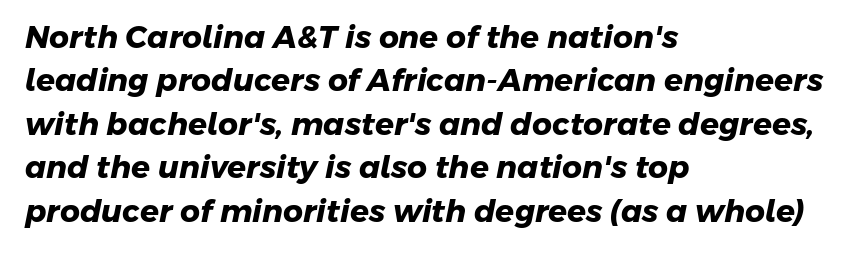
The image shows 31 px heavy sans-serif type; set left-aligned, normal line spacing (1.4x), normal letter spacing, not underlined; low stroke contrast and a medium x-height.
